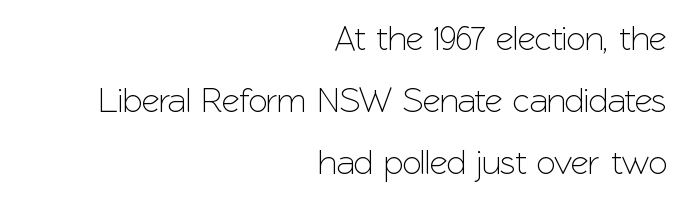
Q: Is the text italic (slanted)? A: No, it is upright.
Q: Is the typeface a serif or a sans-serif typeface? A: Sans-serif.
Q: Is the text underlined? A: No.
Q: How is the paragraph aligned? A: Right-aligned.
Q: Is the spacing between letters normal or unusually wide? A: Normal.
Q: Width (condensed, normal, or wide)? A: Normal.
Q: Stroke contrast? A: Low.
Q: x-height? A: Medium.
Q: Monospaced? A: No.
